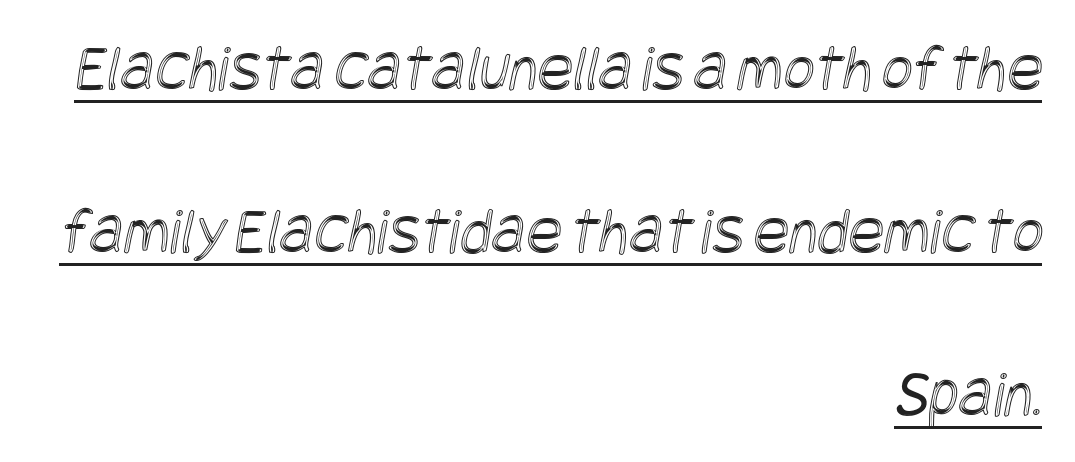
Q: Is the text underlined? A: Yes.
Q: How is the paragraph aligned? A: Right-aligned.
Q: Is the spacing between letters normal or unusually wide? A: Normal.
Q: Is the spacing between lines tight, normal or loose? A: Loose.
Q: Width (condensed, normal, or wide)? A: Condensed.
Q: x-height? A: Large.
